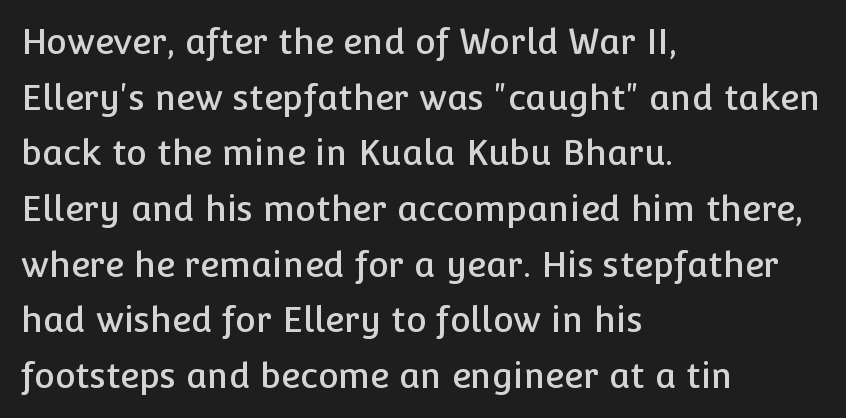
Q: Is the text italic (slanted)? A: No, it is upright.
Q: Is the typeface a serif or a sans-serif typeface? A: Sans-serif.
Q: Is the text underlined? A: No.
Q: How is the paragraph aligned? A: Left-aligned.
Q: Is the spacing between letters normal or unusually wide? A: Normal.
Q: Is the spacing between lines tight, normal or loose? A: Normal.
Q: Width (condensed, normal, or wide)? A: Normal.
Q: Stroke contrast? A: Low.
Q: x-height? A: Medium.
Q: Monospaced? A: No.
